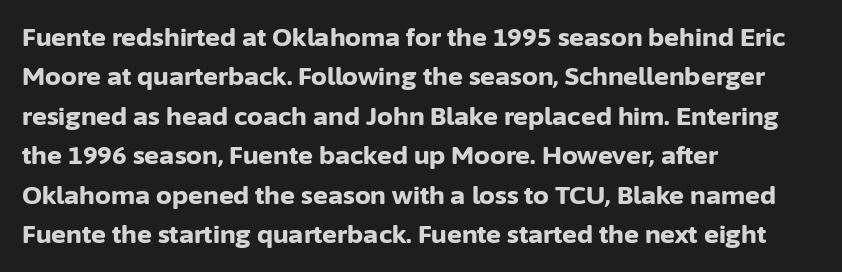
Q: Is the text bold? A: Yes.
Q: Is the text italic (slanted)? A: No, it is upright.
Q: Is the text underlined? A: No.
Q: How is the paragraph aligned? A: Left-aligned.
Q: Is the spacing between letters normal or unusually wide? A: Normal.
Q: Is the spacing between lines tight, normal or loose? A: Normal.
